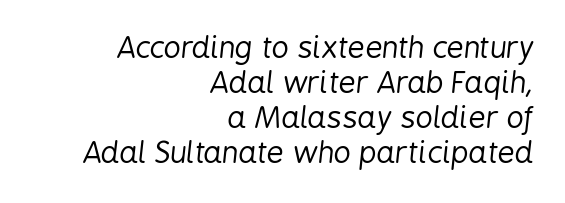
The image shows 30 px regular-weight, condensed type, italic (leaning right); set right-aligned, line spacing 1.17x, normal letter spacing, not underlined; low stroke contrast and a medium x-height.
